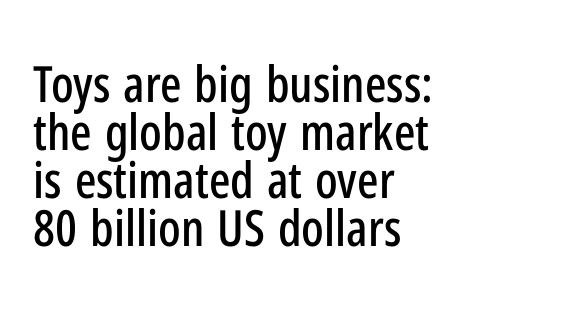
{"serif": "no", "italic": "no", "width": "condensed", "stroke_contrast": "low", "x_height": "medium", "monospaced": "no", "underline": "no", "align": "left", "line_spacing": "tight", "line_spacing_ratio": 0.96, "letter_spacing": "normal", "letter_spacing_em": 0.0, "glyph_px": 50}
